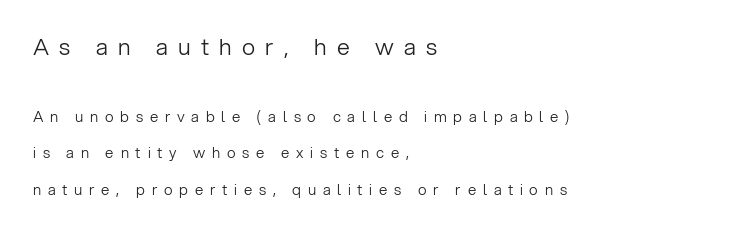
The image shows 23 px text type, upright; set left-aligned, loose line spacing (2.45x), unusually wide letter spacing (+0.45 em), not underlined; the first (top) block is 1.53x larger.
